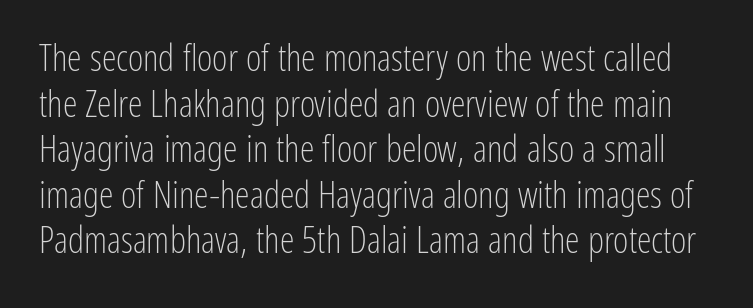
The image shows 37 px light, condensed sans-serif type, upright; set line spacing 1.23x, normal letter spacing, not underlined; low stroke contrast and a medium x-height.
